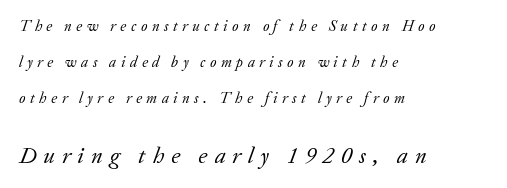
Note: smaller setting up top, larger setting below. When letters slant like this, we call the style italic. Quick note: underline off. Stroke mass is kept to a normal reading level or below.
